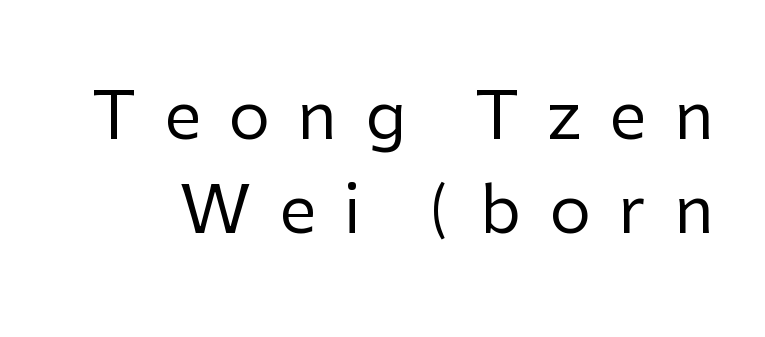
Q: Is the text bold? A: No.
Q: Is the text italic (slanted)? A: No, it is upright.
Q: Is the typeface a serif or a sans-serif typeface? A: Sans-serif.
Q: Is the text underlined? A: No.
Q: Is the spacing between letters normal or unusually wide? A: Unusually wide.
Q: Is the spacing between lines tight, normal or loose? A: Normal.
Q: Width (condensed, normal, or wide)? A: Normal.
Q: Stroke contrast? A: Low.
Q: x-height? A: Medium.
Q: Monospaced? A: No.
